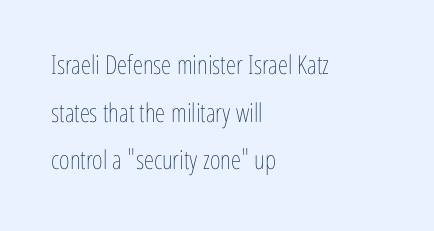
{"italic": "no", "bold": "no", "underline": "no", "align": "left", "line_spacing_ratio": 1.83, "letter_spacing": "normal", "letter_spacing_em": 0.0, "glyph_px": 26}
